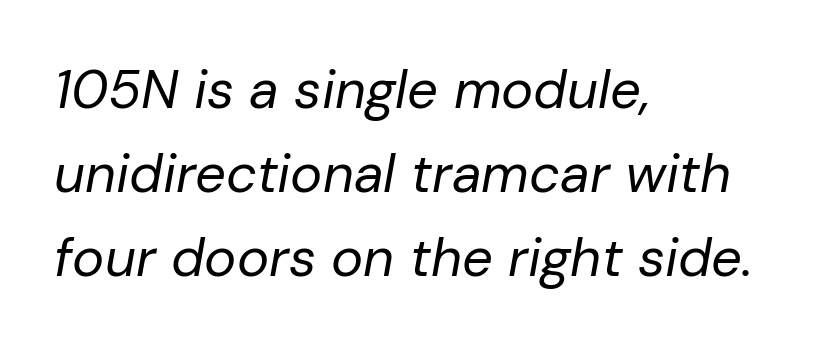
Slant detected: the letters are inclined. Reading down the block, your eye returns to a fixed left position each line. The block of text has a typical density, with ordinary space between rows. This sample has the flowing, uneven cadence of proportional lettering. Vertical stems look standard width or narrower in stroke.
